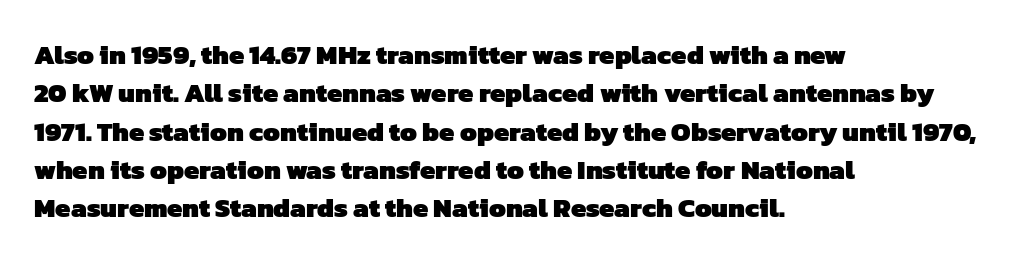
The image shows 27 px bold type; set left-aligned, normal line spacing (1.42x), normal letter spacing, not underlined.
